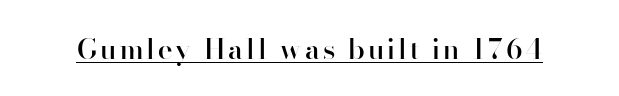
The specimen reads as upright at a glance. Every word sits above its own underline. The sample has been set in demibold, a notch under bold. You could not count columns in this text — the font is proportionally spaced. Examine the stroke ends and you'll find no serifs.
